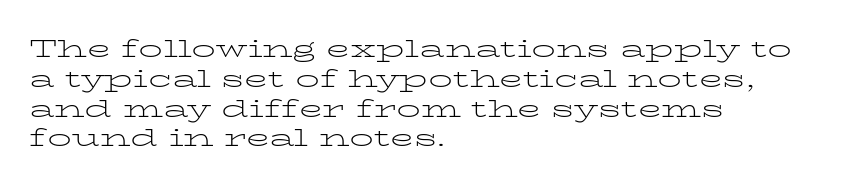
The image shows 24 px text type, upright; set left-aligned, line spacing 1.24x, normal letter spacing, not underlined.
